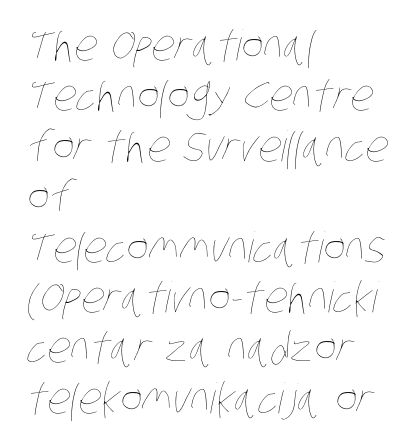
{"bold": "no", "weight": "thin", "width": "condensed", "stroke_contrast": "low", "x_height": "large", "monospaced": "no", "underline": "no", "align": "left", "line_spacing_ratio": 1.2, "letter_spacing": "normal", "letter_spacing_em": 0.0, "glyph_px": 42}
